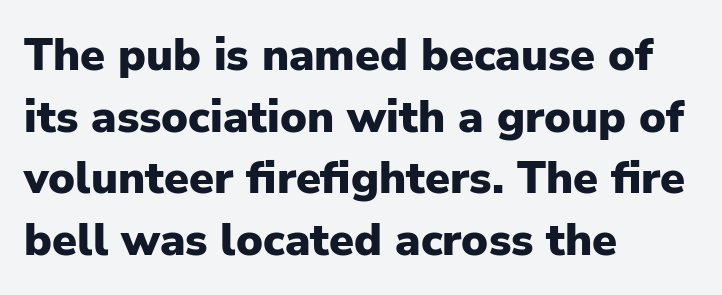
The type sits square on the baseline with zero lean. Are there feet on the stems? There aren't — it's a sans. Thick stems and heavy bowls — unmistakably bold. Do the characters align in a grid? No, the font is proportional. The letters sit at their default tracking, neither squeezed nor spread.
